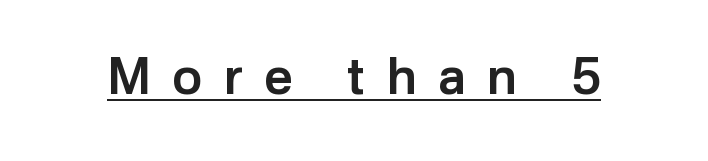
The image shows 50 px semibold sans-serif type, upright; set unusually wide letter spacing (+0.43 em), underlined; low stroke contrast and a medium x-height.
